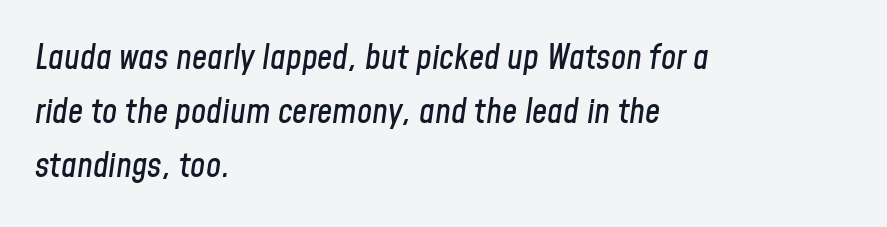
Q: Is the text italic (slanted)? A: Yes, it leans right by about 8 degrees.
Q: Is the text underlined? A: No.
Q: How is the paragraph aligned? A: Left-aligned.
Q: Is the spacing between letters normal or unusually wide? A: Normal.
Q: Is the spacing between lines tight, normal or loose? A: Normal.
Q: Width (condensed, normal, or wide)? A: Condensed.
Q: Stroke contrast? A: Low.
Q: x-height? A: Medium.
Q: Monospaced? A: No.
